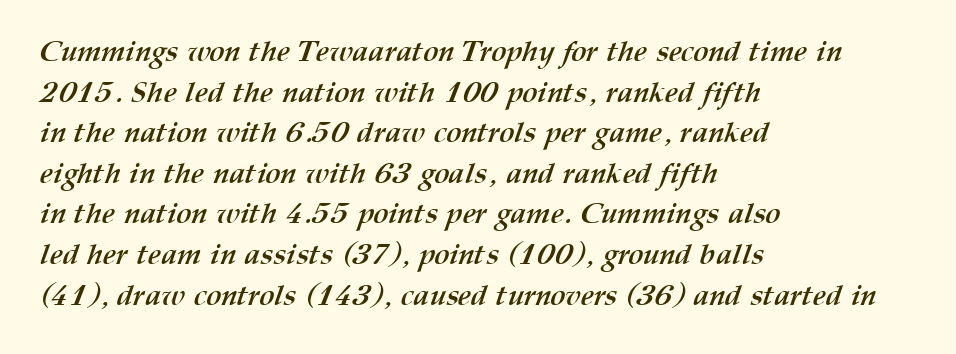
{"bold": "yes", "weight": "semibold", "width": "normal", "stroke_contrast": "medium", "x_height": "medium", "monospaced": "no", "underline": "no", "align": "left", "line_spacing": "normal", "line_spacing_ratio": 1.4, "letter_spacing": "normal", "letter_spacing_em": 0.0, "glyph_px": 29}
